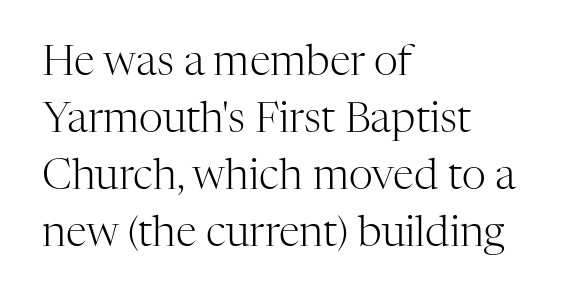
The image shows 42 px light serif type, upright; set left-aligned, normal line spacing (1.36x), normal letter spacing, not underlined; high stroke contrast and a medium x-height.
